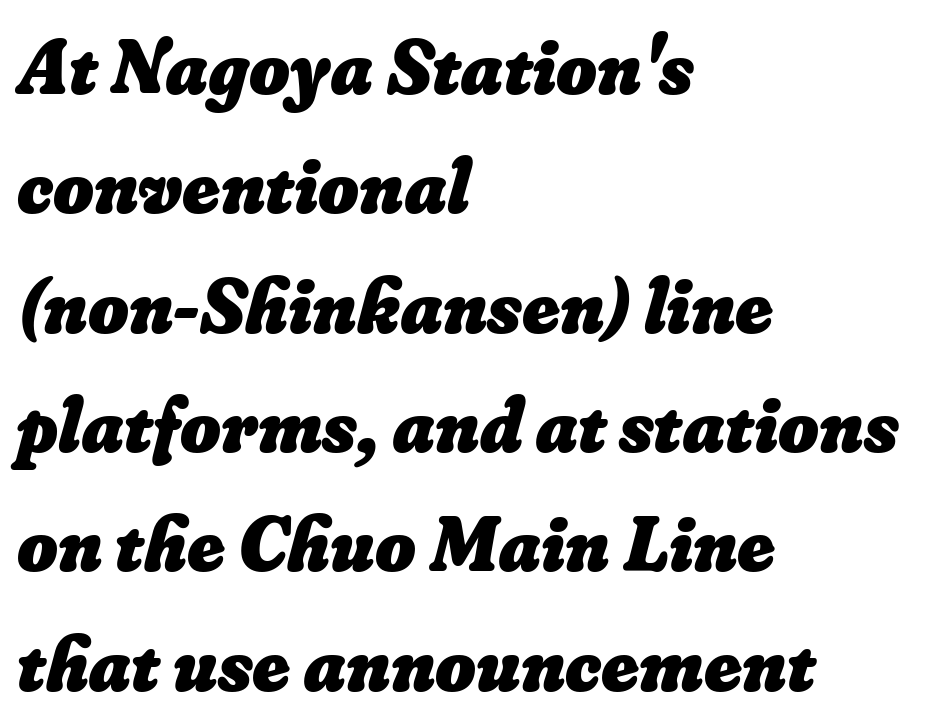
{"bold": "yes", "weight": "heavy", "width": "normal", "stroke_contrast": "low", "x_height": "small", "monospaced": "no", "underline": "no", "align": "left", "line_spacing": "normal", "line_spacing_ratio": 1.53, "letter_spacing": "normal", "letter_spacing_em": 0.0, "glyph_px": 78}
